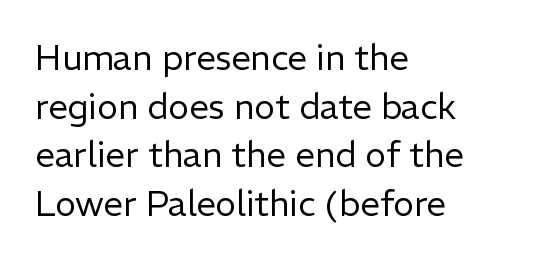
The image shows 35 px regular-weight sans-serif type, upright; set left-aligned, normal line spacing (1.39x), normal letter spacing, not underlined; low stroke contrast and a medium x-height.
